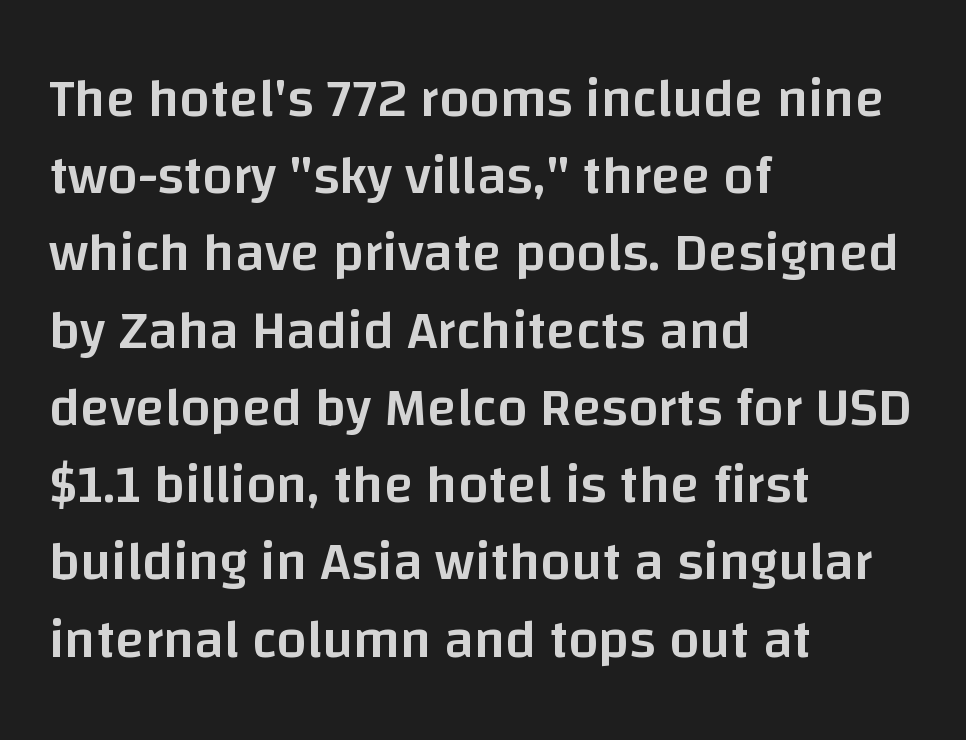
Do the characters align in a grid? No, the font is proportional. Heft: intermediate — a semibold. Decoration check: the copy has no underline. Characters follow at the spacing the type designer built in. Posture: vertical. If you measured baseline to baseline, you'd find a middling distance.
